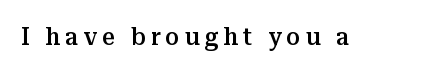
{"italic": "no", "bold": "semi", "underline": "no", "letter_spacing": "wide", "letter_spacing_em": 0.21, "glyph_px": 25}
